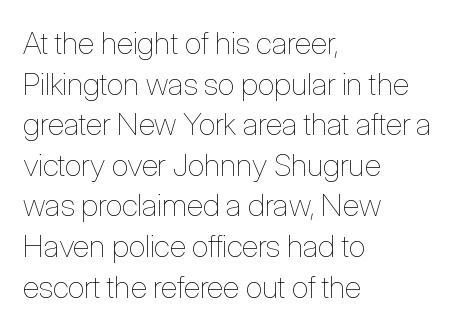
Proportional: the letters do not fall into vertical columns. The passage shown is not bold in any degree. Does extra space separate the letters? No, they use regular spacing. Short and long lines alike share a common starting point at left. Each row of text sits above clean, open space. The letters stand straight up with perfectly vertical stems.
